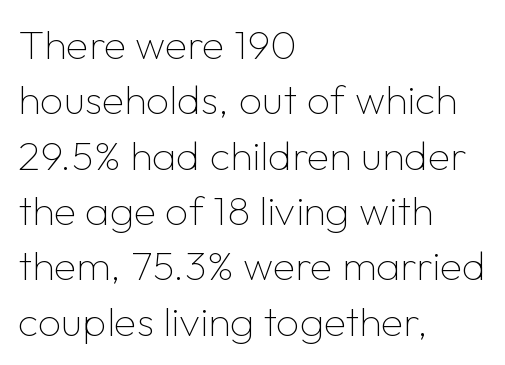
Quick note: interline space is typical. Rendered with straight, roman letterforms. Looks like regular typesetting: each glyph gets only the width it needs. A classic flush-left, rag-right setting is used for this passage.
